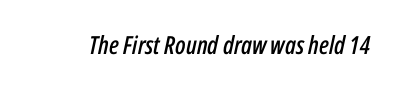
What stands out about the letter spacing? Nothing — it is the standard amount. It's the slanting kind of type. Glance below the letters and you will spot only blank space.
